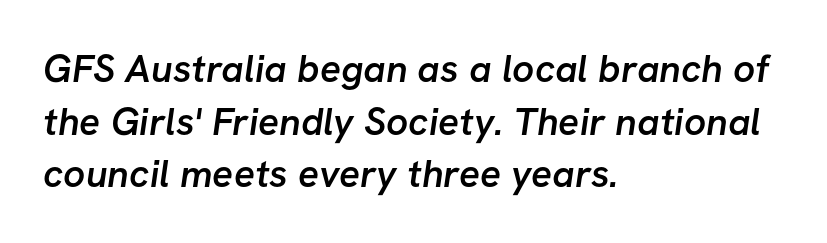
{"serif": "no", "bold": "semi", "weight": "semibold", "width": "normal", "stroke_contrast": "low", "x_height": "medium", "monospaced": "no", "underline": "no", "align": "left", "line_spacing": "normal", "line_spacing_ratio": 1.35, "letter_spacing": "normal", "letter_spacing_em": 0.0, "glyph_px": 39}
